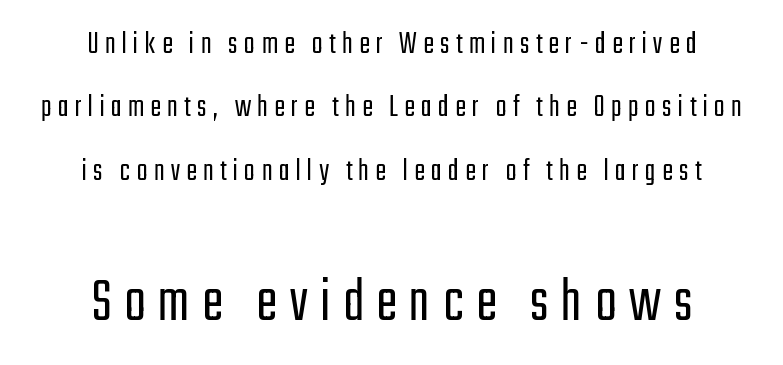
Is the stroke heavy? The answer is a plain regular-or-lighter. Students, note that the glyphs here are deliberately spaced far apart. Casual observation: everything's sitting right in the middle. Unlike italic type, these characters show no tilt at all. Nope, no serifs anywhere on these letters.
